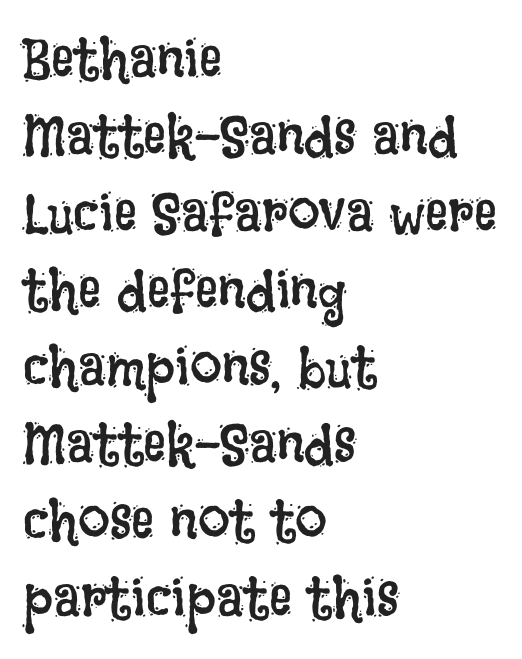
The lines in this sample share a left origin and differ only in where they stop. Notice how the stems are strictly vertical — no italics here. The rendering uses a moderate line-height, typical for paragraphs. Note the varied advance widths — an 'i' is clearly narrower than an 'm'.
